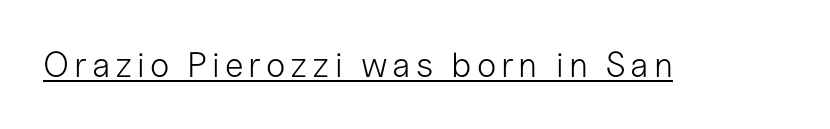
{"serif": "no", "italic": "no", "bold": "no", "weight": "light", "width": "normal", "stroke_contrast": "low", "x_height": "medium", "monospaced": "no", "underline": "yes", "glyph_px": 35}
